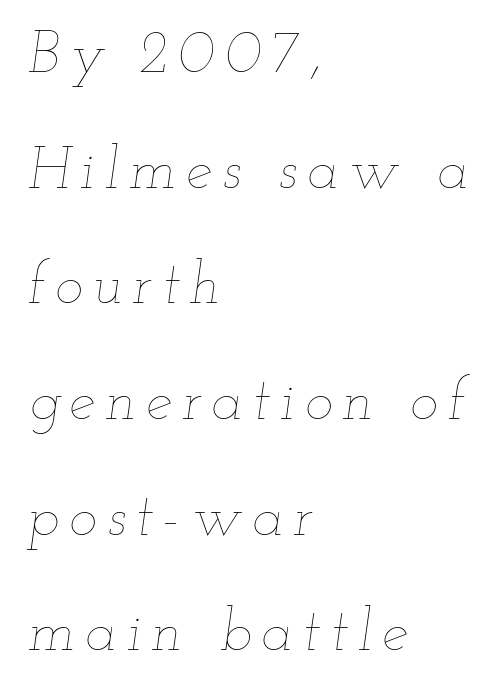
Q: Is the text bold? A: No.
Q: Is the text italic (slanted)? A: Yes, it leans right by about 12 degrees.
Q: Is the text underlined? A: No.
Q: How is the paragraph aligned? A: Left-aligned.
Q: Is the spacing between lines tight, normal or loose? A: Loose.
Q: Width (condensed, normal, or wide)? A: Wide.
Q: Stroke contrast? A: Low.
Q: x-height? A: Small.
Q: Monospaced? A: No.
